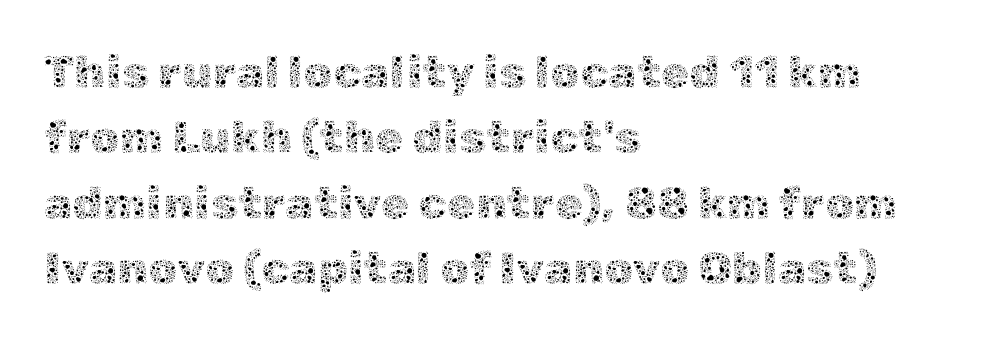
Is this a heavy cut? Hardly; it is regular or lighter. Regarding leading, the lines here are spaced in the standard way. Every stem runs plumb, perpendicular to the baseline. Looks like regular typesetting: each glyph gets only the width it needs. Honestly, there is no underline to notice here at all. The letters sit at their default tracking, neither squeezed nor spread.
